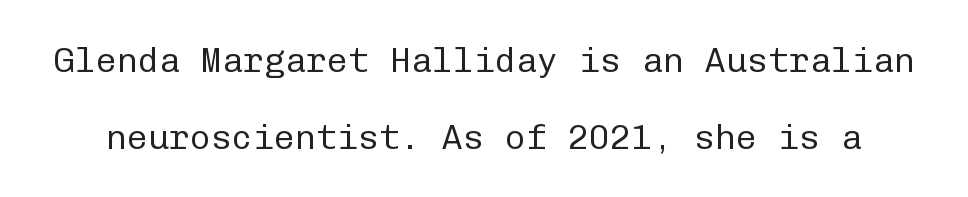
The image shows 35 px regular-weight sans-serif type, upright, monospaced; set loose line spacing (2.19x), normal letter spacing, not underlined; low stroke contrast and a medium x-height.
